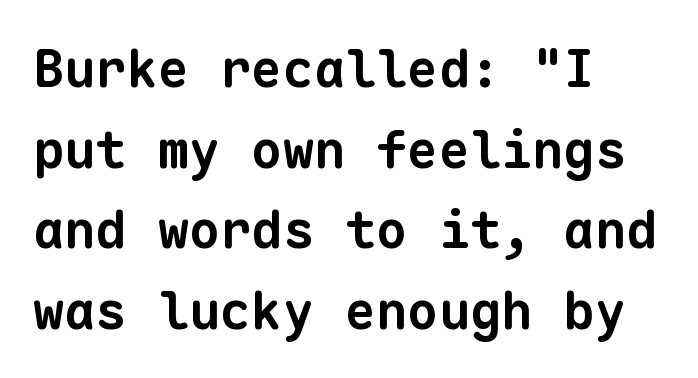
The setting favours the left margin, as ordinary paragraphs usually do. Typesetter's note: full bold, strokes at maximum text heaviness. The passage shown is typeset with a sans-serif family. Fixed-width glyphs throughout — classic coding-font behaviour.
